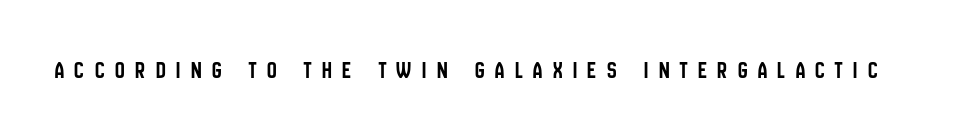
The image shows 24 px text type, upright; set unusually wide letter spacing (+0.44 em), not underlined.
